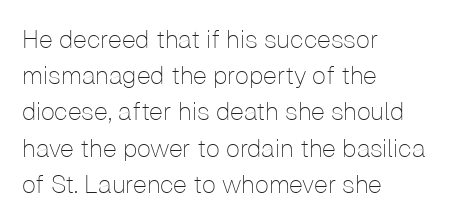
The image shows 25 px text type, upright; set left-aligned, normal line spacing (1.45x), normal letter spacing, not underlined.
